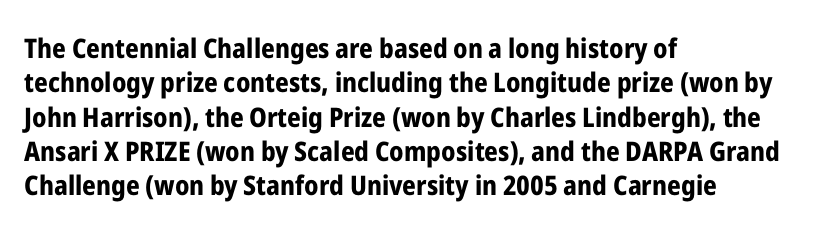
Q: Is the text bold? A: Yes.
Q: Is the text italic (slanted)? A: No, it is upright.
Q: Is the text underlined? A: No.
Q: How is the paragraph aligned? A: Left-aligned.
Q: Is the spacing between letters normal or unusually wide? A: Normal.
Q: Is the spacing between lines tight, normal or loose? A: Normal.
